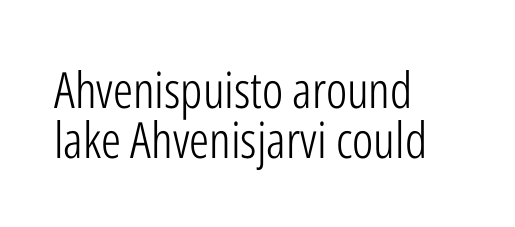
The image shows 50 px light, condensed sans-serif type, upright; set left-aligned, tight line spacing (1.0x), normal letter spacing, not underlined; low stroke contrast and a medium x-height.
